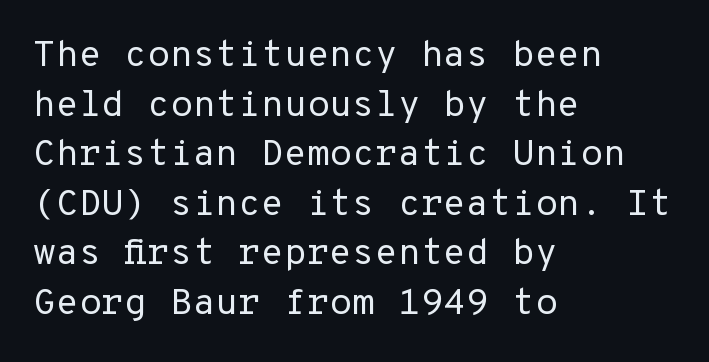
The image shows 37 px regular-weight sans-serif type, upright; set left-aligned, normal line spacing (1.34x), normal letter spacing, not underlined; low stroke contrast and a medium x-height.
